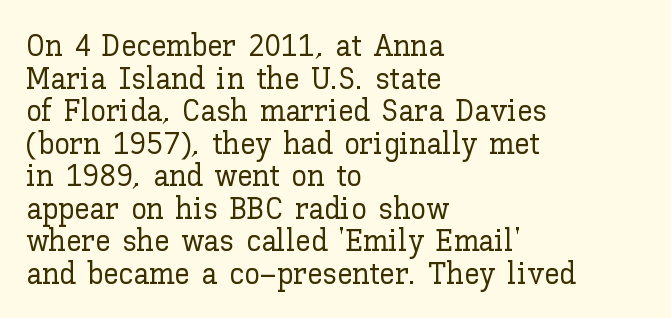
The image shows 31 px text type, upright; set left-aligned, tight line spacing (1.05x), normal letter spacing, not underlined; low stroke contrast and a medium x-height.
